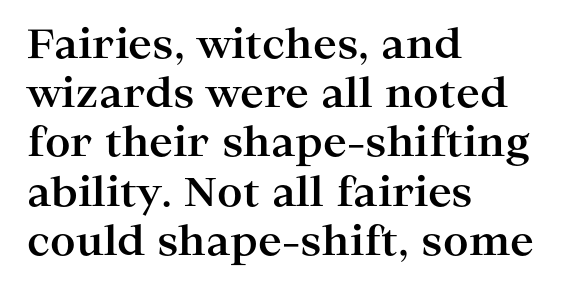
Q: Is the text bold? A: Yes.
Q: Is the text italic (slanted)? A: No, it is upright.
Q: Is the typeface a serif or a sans-serif typeface? A: Serif.
Q: Is the text underlined? A: No.
Q: How is the paragraph aligned? A: Left-aligned.
Q: Is the spacing between letters normal or unusually wide? A: Normal.
Q: Width (condensed, normal, or wide)? A: Wide.
Q: Stroke contrast? A: High.
Q: x-height? A: Medium.
Q: Monospaced? A: No.
